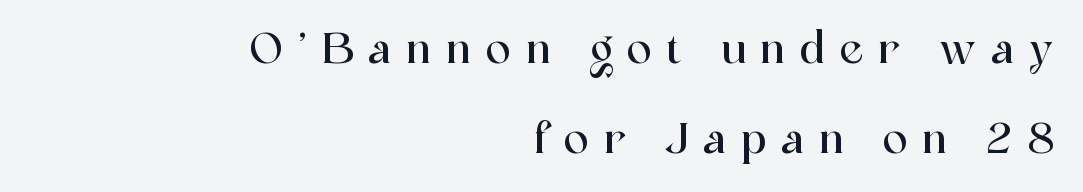
The lettering stays uniformly vertical, giving the passage a roman look. Just letters on the line, the space beneath them empty. The type family on display is of the serif kind. The paragraph shown leans on its right margin. The line texture is sparse and dotted thanks to wide tracking.
